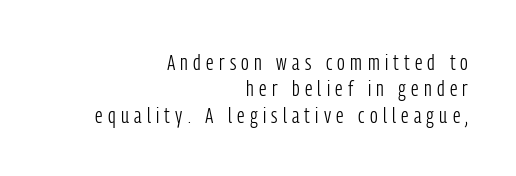
{"italic": "no", "bold": "no", "underline": "no", "align": "right", "line_spacing_ratio": 1.2, "letter_spacing": "wide", "letter_spacing_em": 0.24, "glyph_px": 22}
